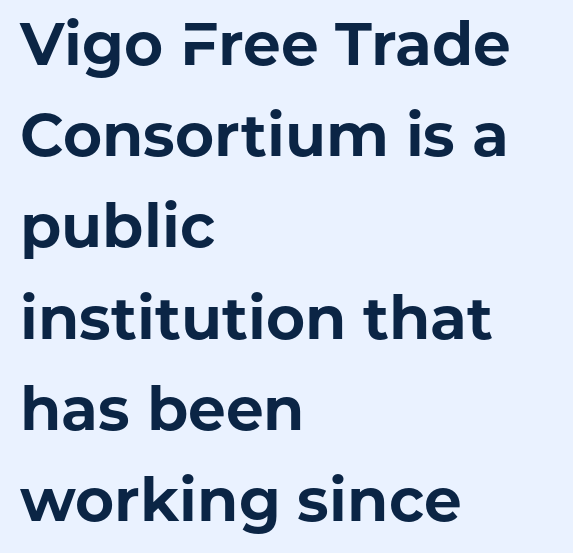
The image shows 60 px bold sans-serif type, upright; set left-aligned, normal line spacing (1.52x), normal letter spacing, not underlined; low stroke contrast and a medium x-height.
